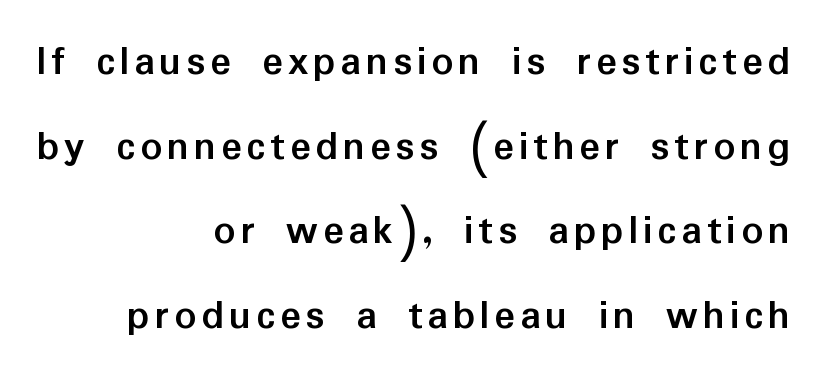
Posture: vertical. The block of text is sparse from top to bottom, with ample space between rows. These lines stack with their right ends in a neat column. This sample uses a sans-serif face.
